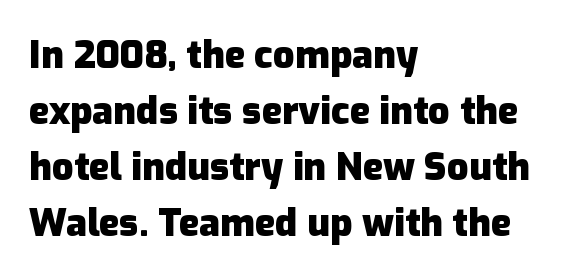
{"serif": "no", "italic": "no", "bold": "yes", "weight": "heavy", "width": "normal", "stroke_contrast": "low", "x_height": "medium", "monospaced": "no", "underline": "no", "align": "left", "line_spacing": "normal", "line_spacing_ratio": 1.47, "letter_spacing": "normal", "letter_spacing_em": 0.0, "glyph_px": 38}
